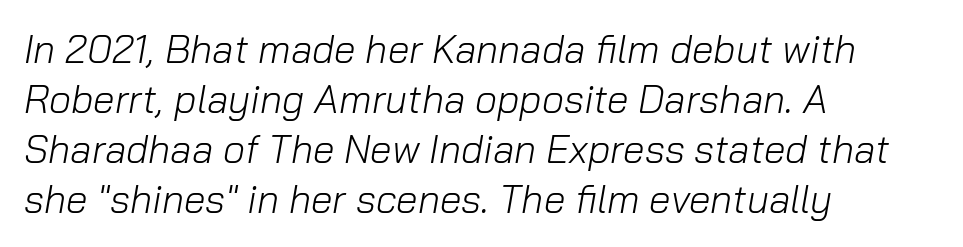
Stems and bowls with no extra thickness — not bold. The space beneath each line is pristine and unruled. Spacing verdict: proportional, widths tailored to each character. These lines are set flush left with a ragged right edge. The glyphs look as if they've been sheared to an angle. You could call the tracking neutral — neither tight nor loose.
